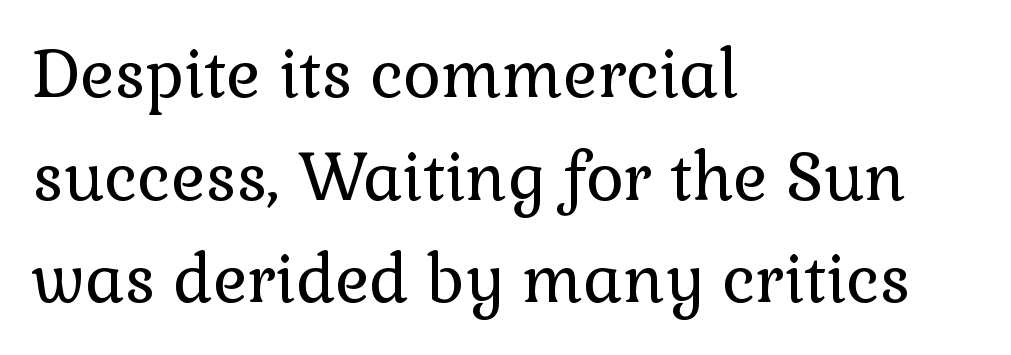
The image shows 65 px regular-weight serif type, upright; set left-aligned, normal line spacing (1.58x), normal letter spacing, not underlined; a medium x-height.
